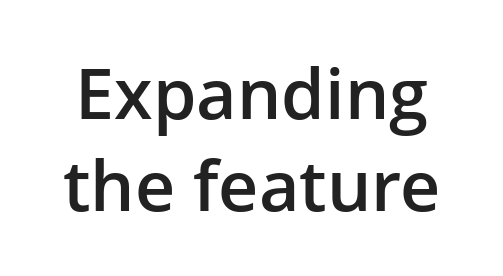
The image shows 70 px semibold sans-serif type, upright; set normal line spacing (1.31x), normal letter spacing, not underlined; low stroke contrast and a medium x-height.
